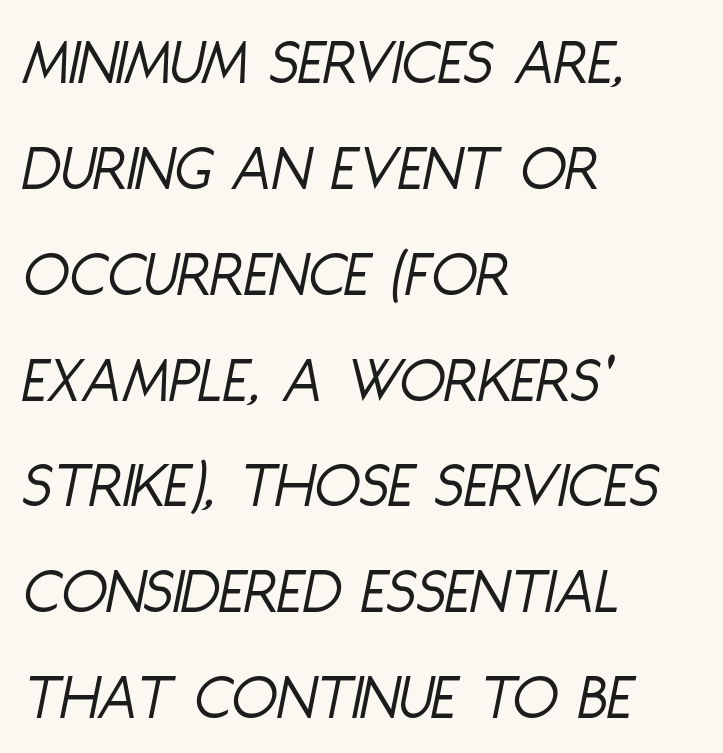
Leading: standard. The rendering applies a slant to the glyphs. The gaps between neighbouring characters are ordinary and unremarkable. The lines in this sample share a left origin and differ only in where they stop. Underlining? Definitely not there.
